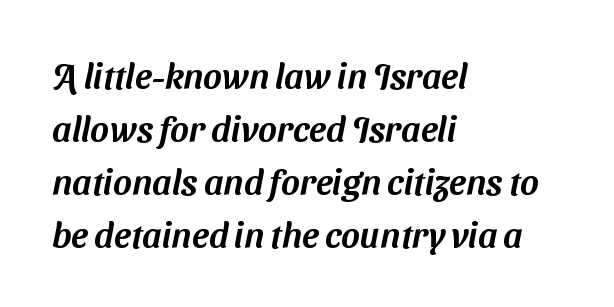
The image shows 36 px sans-serif type; set left-aligned, normal line spacing (1.47x), normal letter spacing, not underlined; medium stroke contrast and a medium x-height.
